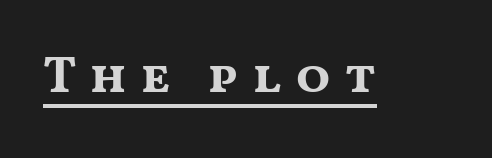
{"serif": "no", "italic": "no", "bold": "yes", "weight": "bold", "width": "wide", "stroke_contrast": "medium", "x_height": "medium", "monospaced": "no", "underline": "yes", "letter_spacing": "wide", "letter_spacing_em": 0.25, "glyph_px": 51}
